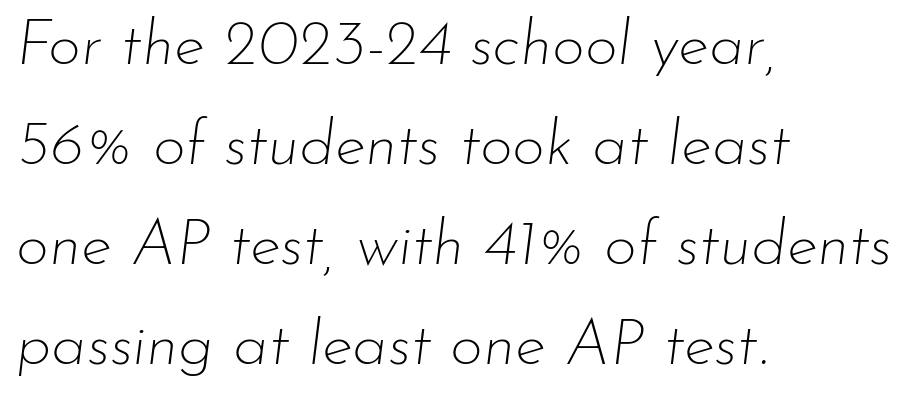
{"italic": "yes", "lean": "right", "slant_degrees": 7, "bold": "no", "weight": "thin", "width": "normal", "stroke_contrast": "low", "x_height": "small", "monospaced": "no", "underline": "no", "align": "left", "line_spacing": "normal", "line_spacing_ratio": 1.56, "letter_spacing": "normal", "letter_spacing_em": 0.0, "glyph_px": 64}
